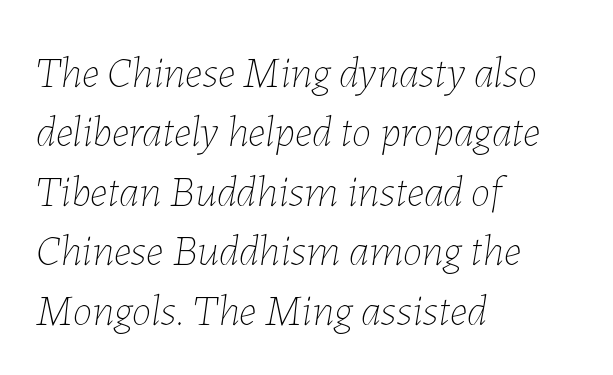
Varying glyph widths throughout — classic text-font behaviour. How would I describe the line gaps? Plain and ordinary. Words appear dense and cohesive because spacing is normal. The strokes carry an ordinary text weight at most. The rendering anchors every line to the left-hand side. The passage shown leans; its letterforms are oblique.
